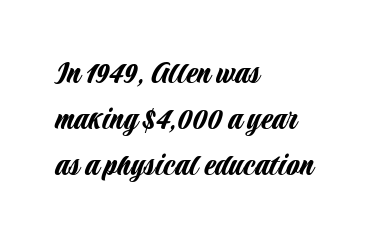
Q: Is the text italic (slanted)? A: Yes.
Q: Is the typeface a serif or a sans-serif typeface? A: Sans-serif.
Q: Is the text underlined? A: No.
Q: How is the paragraph aligned? A: Left-aligned.
Q: Is the spacing between letters normal or unusually wide? A: Normal.
Q: Is the spacing between lines tight, normal or loose? A: Normal.
Q: Width (condensed, normal, or wide)? A: Condensed.
Q: Stroke contrast? A: Low.
Q: x-height? A: Large.
Q: Monospaced? A: No.
